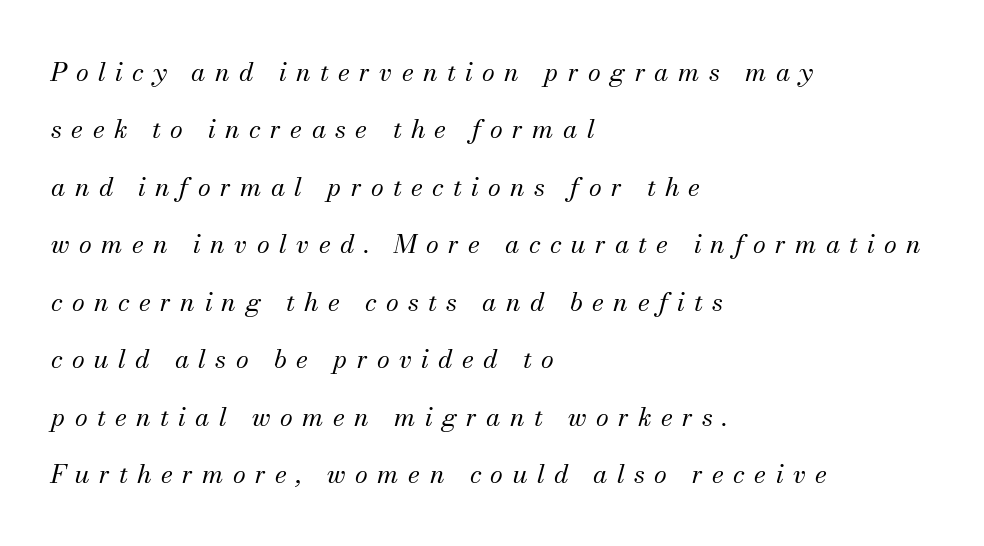
The image shows 26 px text type, italic (leaning right); set left-aligned, loose line spacing (2.21x), unusually wide letter spacing (+0.36 em), not underlined.
